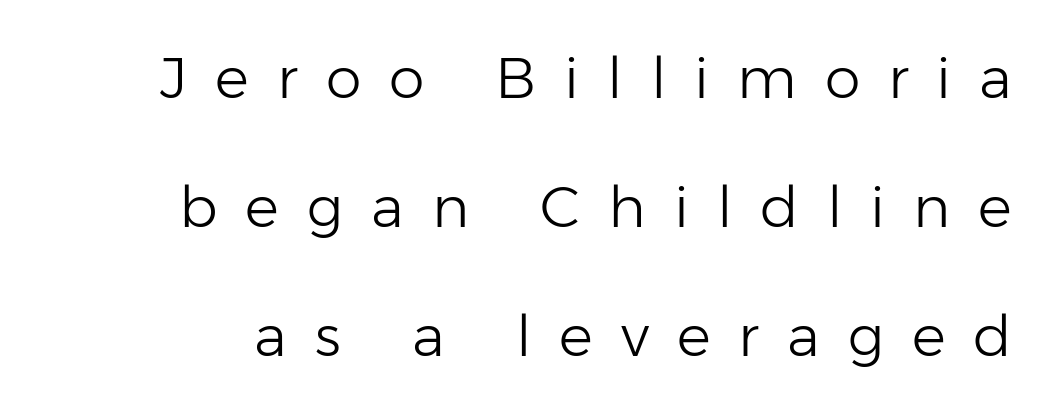
The image shows 57 px light sans-serif type, upright; set loose line spacing (2.26x), unusually wide letter spacing (+0.49 em), not underlined; low stroke contrast and a medium x-height.
